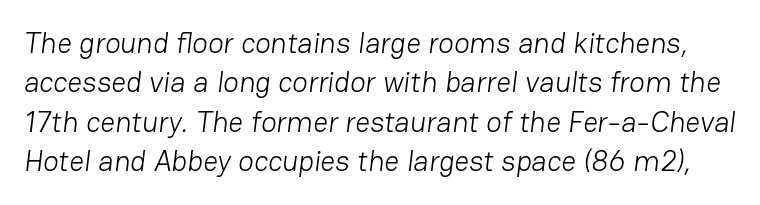
Type style note: lacks serifs. The font is comparable to plain body text, perhaps lighter. These lines keep a tight, regular rhythm from letter to letter. Bare-footed words on every line. Successive baselines arrive at the customary interval. The passage shown is typed in a proportional face where columns would drift.
